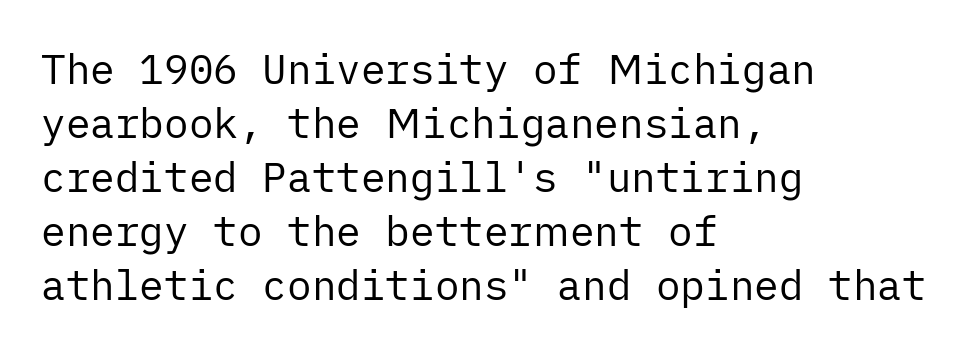
The image shows 41 px regular-weight sans-serif type, upright; set left-aligned, normal line spacing (1.32x), normal letter spacing, not underlined; low stroke contrast and a medium x-height.
